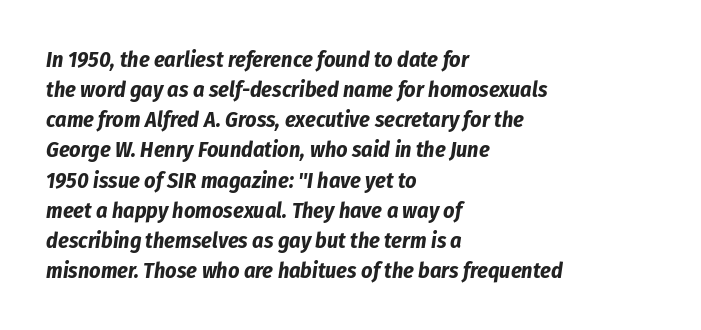
The image shows 22 px bold type, italic (leaning right); set left-aligned, normal line spacing (1.37x), normal letter spacing, not underlined.
